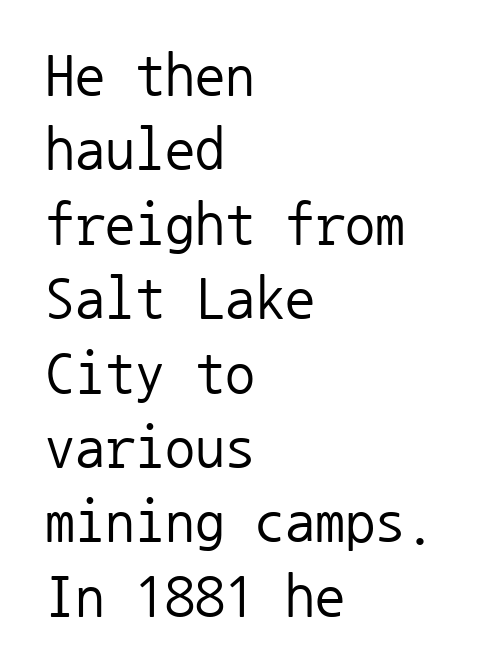
The image shows 60 px regular-weight sans-serif type, upright, monospaced; set left-aligned, line spacing 1.24x, normal letter spacing, not underlined; low stroke contrast and a medium x-height.
